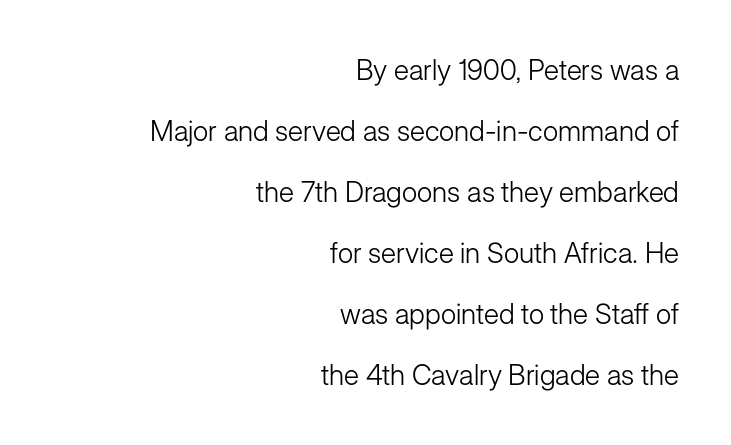
{"serif": "no", "italic": "no", "bold": "no", "weight": "light", "width": "normal", "stroke_contrast": "low", "x_height": "medium", "monospaced": "no", "underline": "no", "align": "right", "line_spacing": "loose", "line_spacing_ratio": 2.18, "letter_spacing": "normal", "letter_spacing_em": 0.0, "glyph_px": 28}
